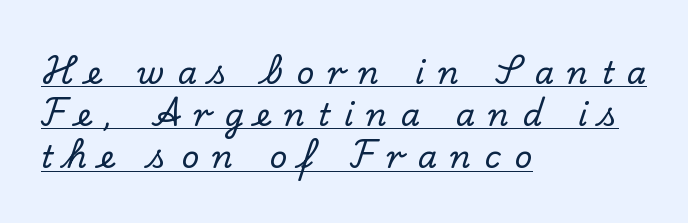
The letterforms stand isolated, each surrounded by extra space. Each line starts at the same left margin while the right side varies. You could not count columns in this text — the font is proportionally spaced. The letters carry serifs — small finishing strokes at the ends of their stems. The designer left line spacing at the default.
